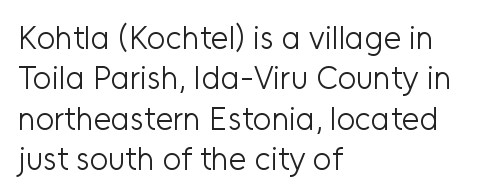
The image shows 32 px light sans-serif type, upright; set left-aligned, normal line spacing (1.26x), normal letter spacing, not underlined; low stroke contrast and a medium x-height.
